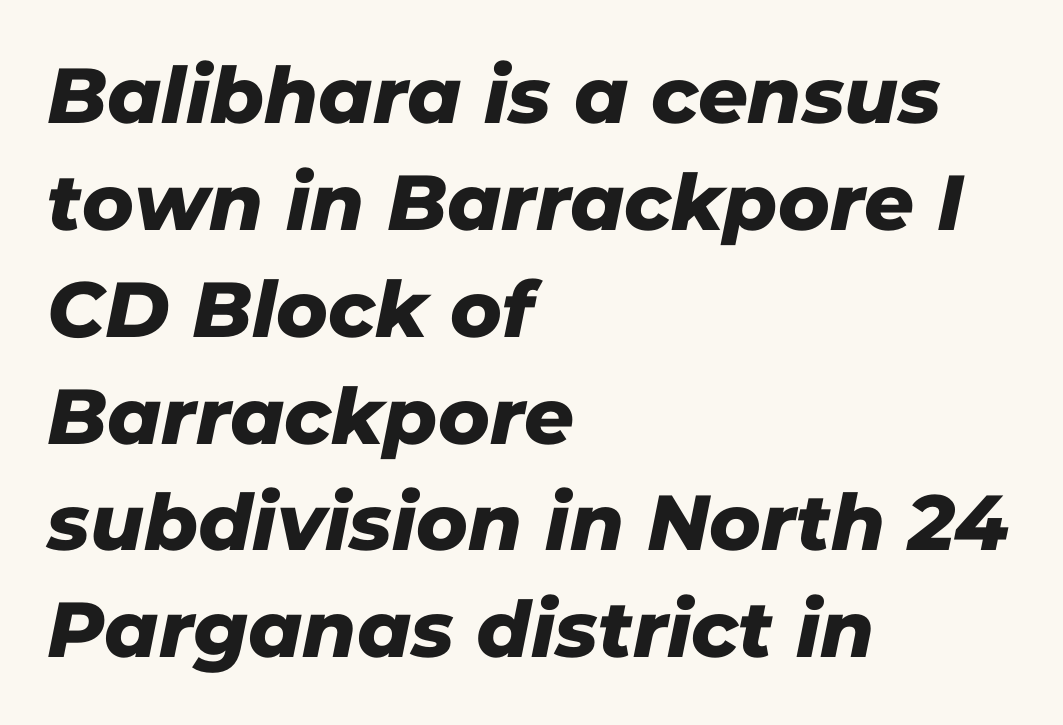
The passage shown is typed in a proportional face where columns would drift. These lines sit exactly where default settings would place them. The passage is arranged the way most books set body copy — flush left. What stands out about the letter spacing? Nothing — it is the standard amount. Descenders are the only things crossing below the line. This is sans-serif lettering, the kind often seen on screens and signage.
